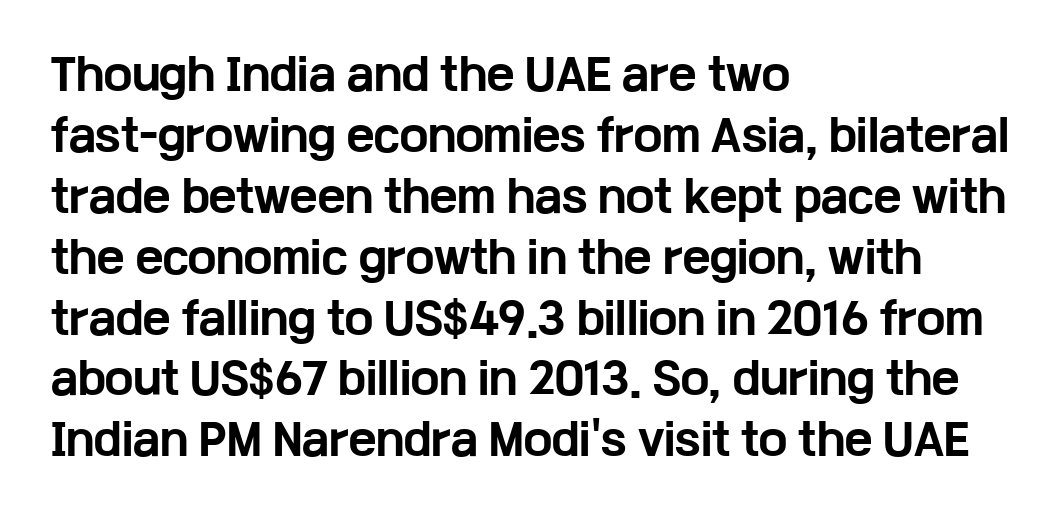
The image shows 42 px bold, wide sans-serif type, upright; set left-aligned, normal line spacing (1.45x), normal letter spacing, not underlined; low stroke contrast and a medium x-height.
